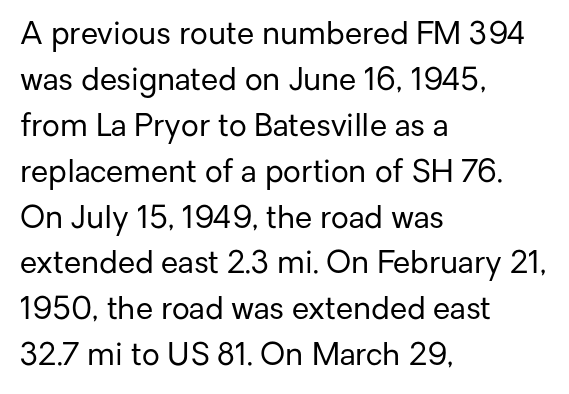
Q: Is the text bold? A: No.
Q: Is the text italic (slanted)? A: No, it is upright.
Q: Is the typeface a serif or a sans-serif typeface? A: Sans-serif.
Q: Is the text underlined? A: No.
Q: How is the paragraph aligned? A: Left-aligned.
Q: Is the spacing between letters normal or unusually wide? A: Normal.
Q: Is the spacing between lines tight, normal or loose? A: Normal.
Q: Width (condensed, normal, or wide)? A: Normal.
Q: Stroke contrast? A: Low.
Q: x-height? A: Medium.
Q: Monospaced? A: No.
